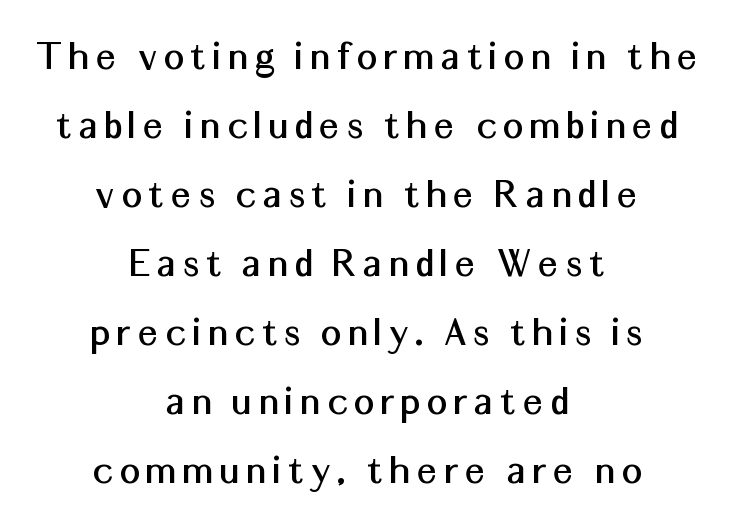
{"serif": "no", "italic": "no", "width": "normal", "stroke_contrast": "medium", "x_height": "medium", "monospaced": "no", "underline": "no", "align": "center", "line_spacing": "normal", "line_spacing_ratio": 1.57, "glyph_px": 44}
